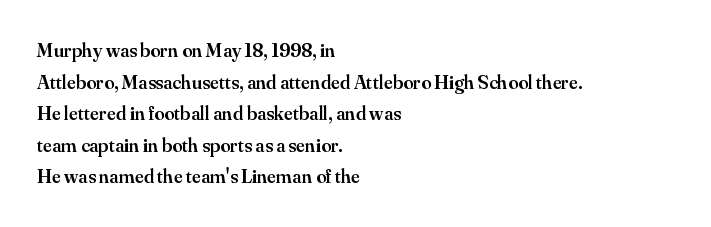
The image shows 20 px text type, upright; set left-aligned, normal line spacing (1.58x), normal letter spacing, not underlined.
